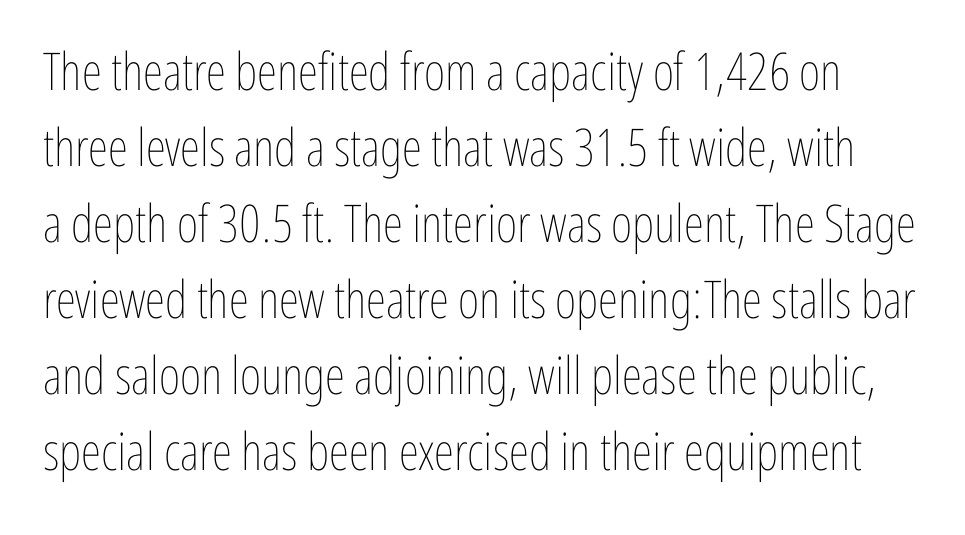
The rendering keeps characters at their native spacing. Compared with typical paragraphs, the rows here are spaced about the same. The letters advance in unequal steps, a hallmark of proportional type. Summary of weight: not heavy and not bold. Designer's note — italics off, roman on. Anything drawn beneath the words? Only blank space.
